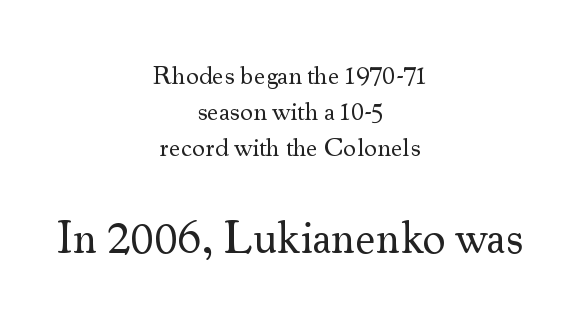
Q: Is the text bold? A: No.
Q: Is the text italic (slanted)? A: No, it is upright.
Q: Is the typeface a serif or a sans-serif typeface? A: Serif.
Q: Is the text underlined? A: No.
Q: How is the paragraph aligned? A: Centered.
Q: Is the spacing between letters normal or unusually wide? A: Normal.
Q: Is the spacing between lines tight, normal or loose? A: Normal.
Q: Which block of text is set in a larger size, the first (top) or the second (bottom)? A: The second (bottom) one.
Q: Width (condensed, normal, or wide)? A: Normal.
Q: Stroke contrast? A: Medium.
Q: x-height? A: Small.
Q: Monospaced? A: No.
